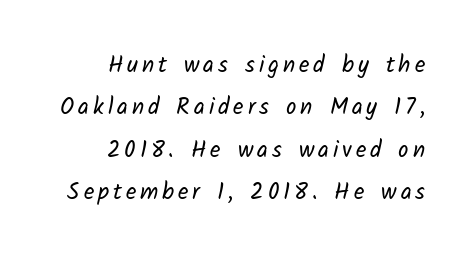
{"bold": "no", "underline": "no", "align": "right", "line_spacing_ratio": 1.84, "glyph_px": 23}
